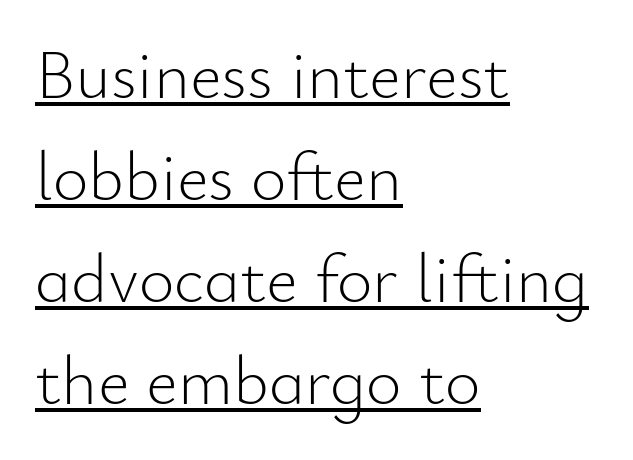
Q: Is the text bold? A: No.
Q: Is the text italic (slanted)? A: No, it is upright.
Q: Is the typeface a serif or a sans-serif typeface? A: Sans-serif.
Q: Is the text underlined? A: Yes.
Q: How is the paragraph aligned? A: Left-aligned.
Q: Is the spacing between letters normal or unusually wide? A: Normal.
Q: Is the spacing between lines tight, normal or loose? A: Normal.
Q: Width (condensed, normal, or wide)? A: Normal.
Q: Stroke contrast? A: Low.
Q: x-height? A: Small.
Q: Monospaced? A: No.
